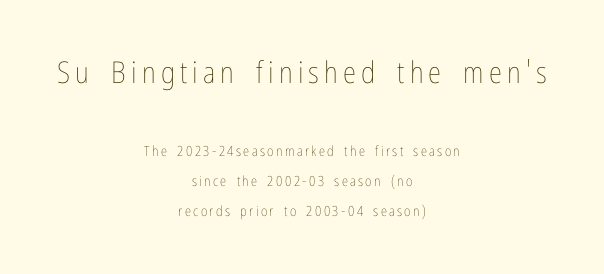
{"italic": "no", "bold": "no", "weight": "thin", "width": "condensed", "stroke_contrast": "low", "x_height": "medium", "monospaced": "no", "underline": "no", "align": "center", "line_spacing": "loose", "line_spacing_ratio": 2.16, "larger_block": "first", "size_ratio": 2.14, "glyph_px": 30}
